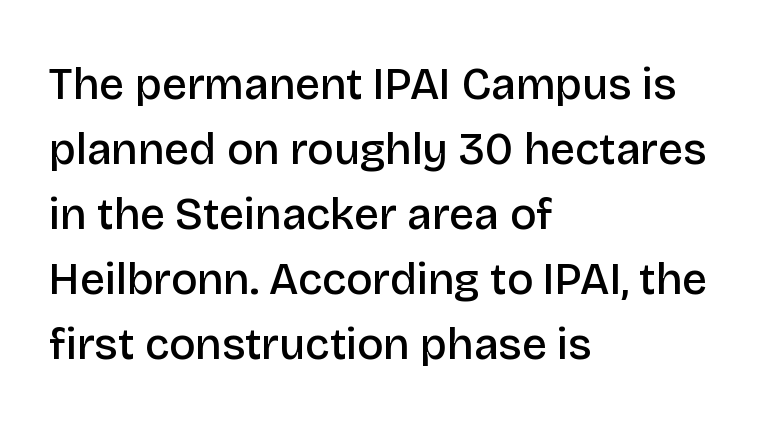
Only glyphs here, with clear space below each row. Students, this is semibold: more ink than regular, less than bold. The letters stand upright; this is a roman face. Letter spacing: default.
